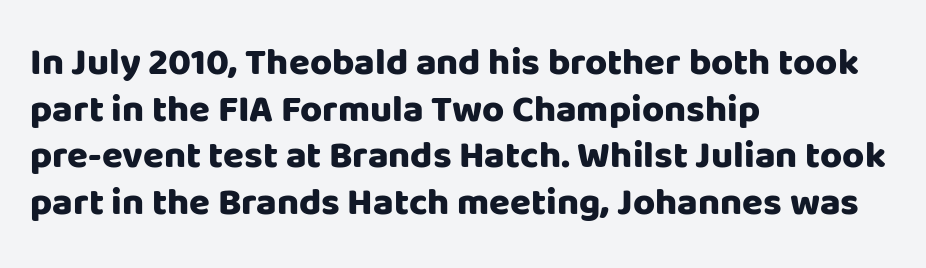
Type style note: lacks serifs. Each letter keeps its own natural width here, so spacing adapts to shape. Bold? Absolutely — the strokes are thick and heavy. Look at the tracking — it's just the regular setting, nothing added.
